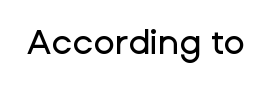
{"serif": "no", "italic": "no", "width": "normal", "stroke_contrast": "low", "x_height": "medium", "monospaced": "no", "underline": "no", "letter_spacing": "normal", "letter_spacing_em": 0.0, "glyph_px": 35}
